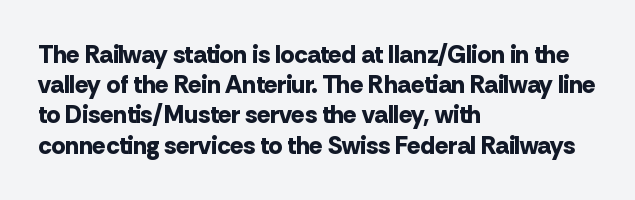
The passage shown is emphatically bold. The space directly below the letters is spotless. Tracking here is standard; glyphs follow each other at the usual distance. Where is the straight margin? On the left.
